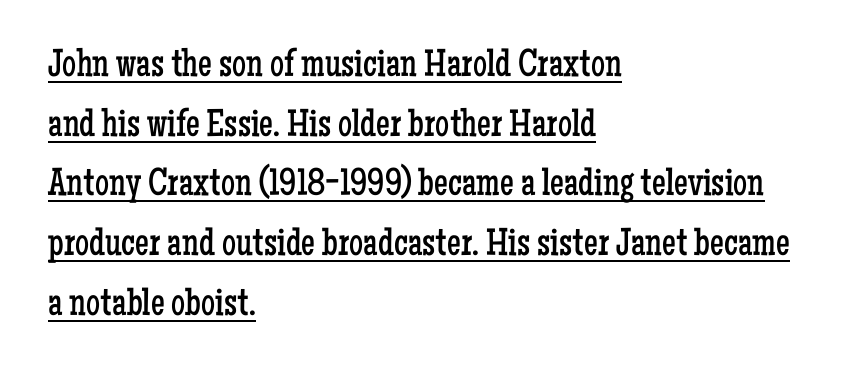
Is this a fixed-width face? No — the glyphs have proportional, varying widths. Every stem runs plumb, perpendicular to the baseline. The designer left line spacing at the default. Serif or sans? Serif — the stroke terminals have little feet. A classic flush-left, rag-right setting is used for this passage.
